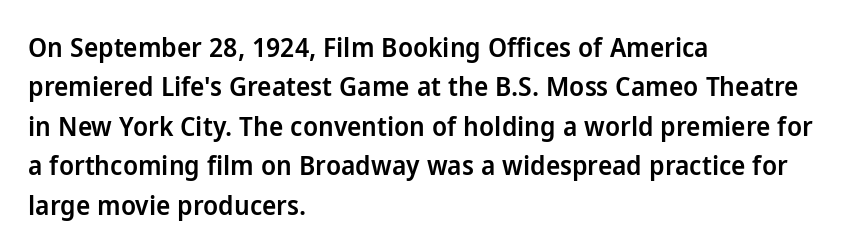
The line texture is even and compact thanks to regular tracking. The vertical gap from one line to the next is medium. It's the straight-up-and-down kind of type. I'd describe the lettering as semibold — firm but not a full bold. Layout note: lines flush left. Words float on clear page, feet unadorned.
